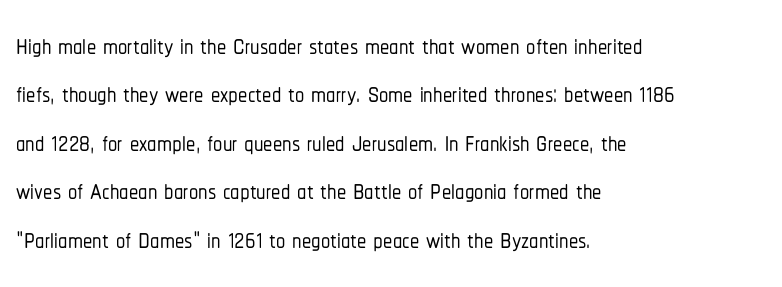
{"serif": "no", "italic": "no", "width": "condensed", "stroke_contrast": "low", "x_height": "medium", "monospaced": "no", "underline": "no", "align": "left", "line_spacing": "normal", "line_spacing_ratio": 1.31, "letter_spacing": "normal", "letter_spacing_em": 0.0, "glyph_px": 37}
